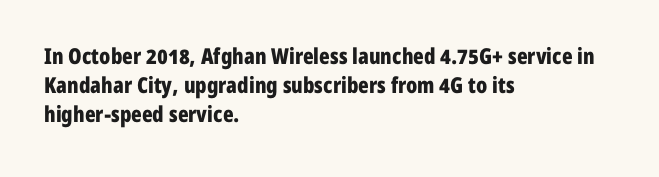
The rows are spaced the way most documents space them. Its strokes are broad and dark, the hallmark of bold type. Posture: upright roman. A bare baseline throughout the passage.
